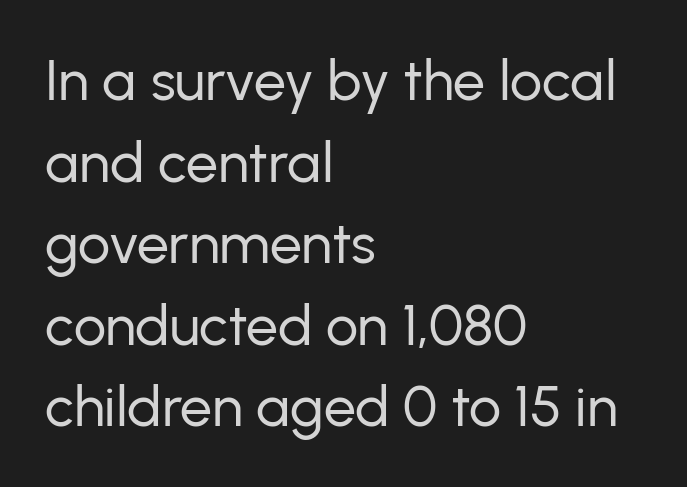
Q: Is the text bold? A: No.
Q: Is the text italic (slanted)? A: No, it is upright.
Q: Is the typeface a serif or a sans-serif typeface? A: Sans-serif.
Q: Is the text underlined? A: No.
Q: How is the paragraph aligned? A: Left-aligned.
Q: Is the spacing between letters normal or unusually wide? A: Normal.
Q: Is the spacing between lines tight, normal or loose? A: Normal.
Q: Width (condensed, normal, or wide)? A: Normal.
Q: Stroke contrast? A: Low.
Q: x-height? A: Medium.
Q: Monospaced? A: No.
